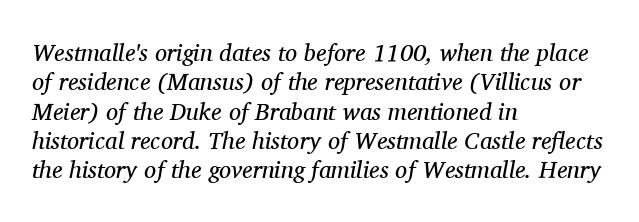
{"italic": "yes", "lean": "right", "slant_degrees": 11, "bold": "no", "underline": "no", "align": "left", "line_spacing_ratio": 1.22, "letter_spacing": "normal", "letter_spacing_em": 0.0, "glyph_px": 24}
